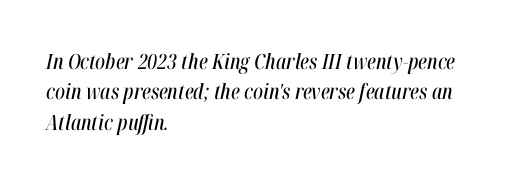
Where is the straight margin? On the left. Only glyphs here, with clear space below each row. The designer left line spacing at the default. The rendering applies a slant to the glyphs. Between one letter and the next there's only the usual sliver of space.
